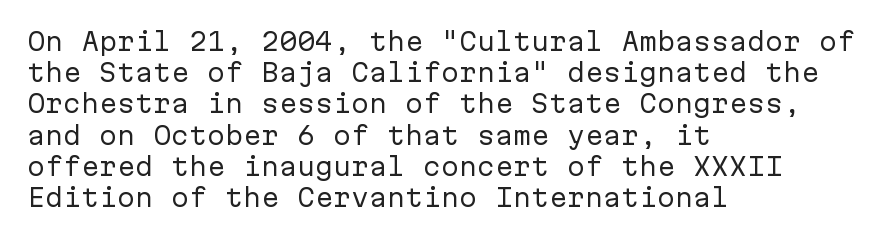
Q: Is the text bold? A: No.
Q: Is the text italic (slanted)? A: No, it is upright.
Q: Is the text underlined? A: No.
Q: How is the paragraph aligned? A: Left-aligned.
Q: Is the spacing between letters normal or unusually wide? A: Normal.
Q: Is the spacing between lines tight, normal or loose? A: Normal.
